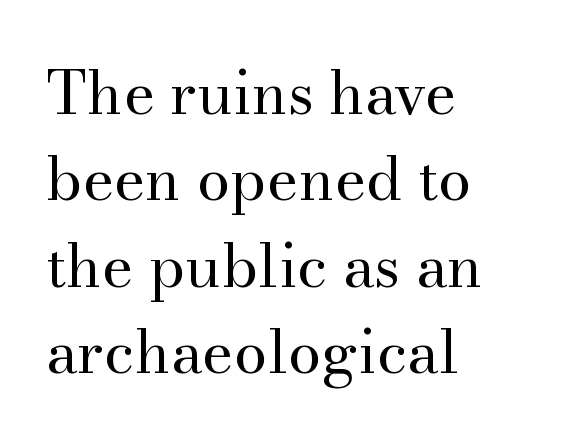
In CSS terms this would be text-align: left. Nothing heavy about these letters — not bold at all. Note: serifs present on the glyphs. The font's upright variant was chosen for this text.
